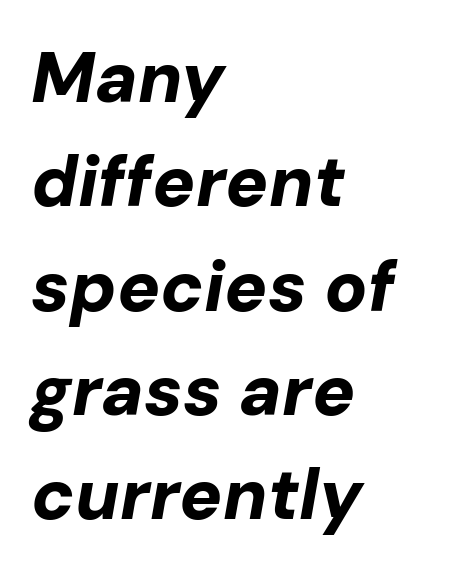
The image shows 71 px bold type, italic (leaning right); set left-aligned, normal line spacing (1.47x), normal letter spacing, not underlined; low stroke contrast and a medium x-height.
